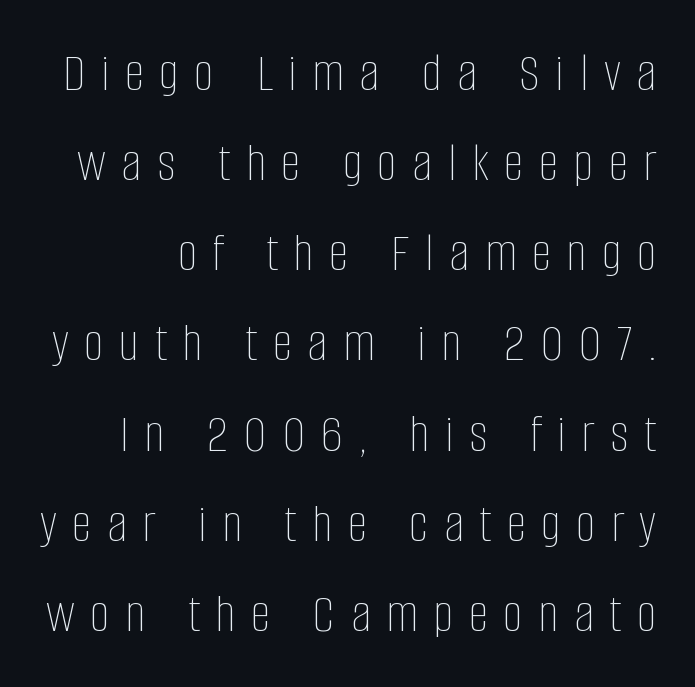
{"italic": "no", "bold": "no", "weight": "thin", "width": "condensed", "stroke_contrast": "low", "x_height": "large", "monospaced": "no", "underline": "no", "line_spacing": "normal", "line_spacing_ratio": 1.61, "letter_spacing": "wide", "letter_spacing_em": 0.28, "glyph_px": 56}
